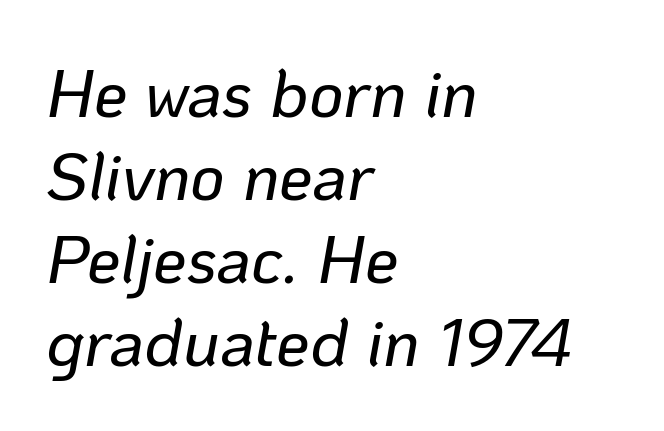
Q: Is the text italic (slanted)? A: Yes, it leans right by about 10 degrees.
Q: Is the text underlined? A: No.
Q: How is the paragraph aligned? A: Left-aligned.
Q: Is the spacing between letters normal or unusually wide? A: Normal.
Q: Width (condensed, normal, or wide)? A: Normal.
Q: Stroke contrast? A: Low.
Q: x-height? A: Medium.
Q: Monospaced? A: No.
